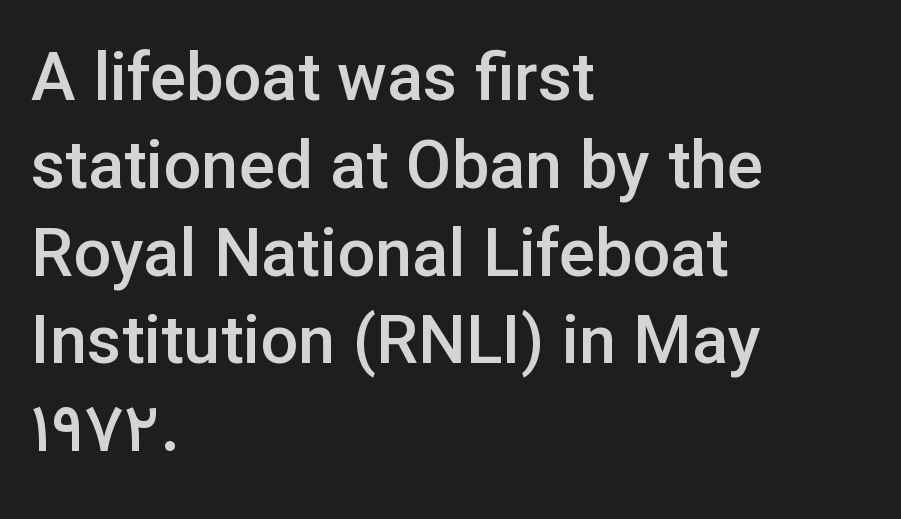
Each letter's strokes conclude bluntly, with no projecting serifs. Character widths vary here, with narrow letters taking less room than wide ones. The passage is arranged the way most books set body copy — flush left. Quick note: not italic, upright.
